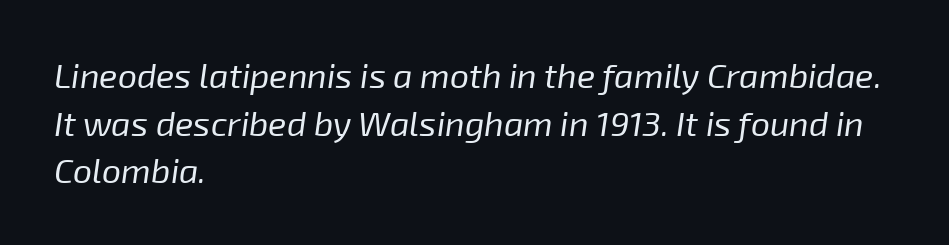
{"italic": "yes", "lean": "right", "slant_degrees": 8, "bold": "no", "weight": "regular", "width": "normal", "stroke_contrast": "low", "x_height": "medium", "monospaced": "no", "underline": "no", "align": "left", "line_spacing": "normal", "line_spacing_ratio": 1.4, "letter_spacing": "normal", "letter_spacing_em": 0.0, "glyph_px": 34}
